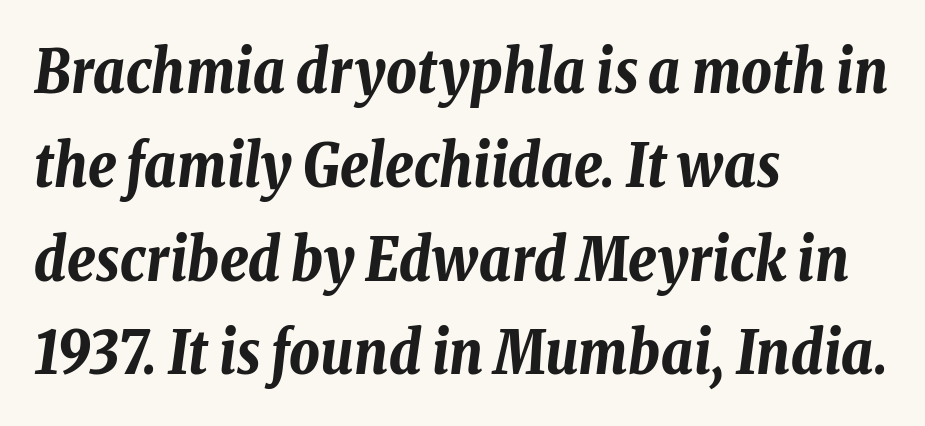
The compositor pushed each line to the left boundary. Here the designer chose a conventional face with non-uniform glyph widths. This sample uses plain, unmodified letter spacing. The zone under the glyphs is completely vacant. Characters are canted at an angle relative to the baseline's perpendicular.
